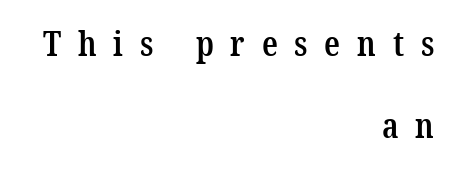
The designer dialed line spacing up above the default. This sample has the flowing, uneven cadence of proportional lettering. Casual observation: everything's shoved over to the right. The passage shown has open, widely tracked lettering throughout. Just letters on the line, the space beneath them empty. Semibold letterforms, between regular and bold.
